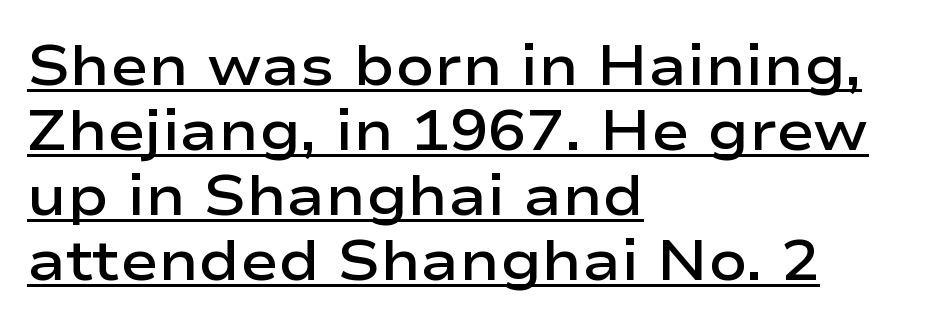
This sample is left-justified, so line endings fall wherever the words run out. Descenders here cross a horizontal rule under the line. Caption: semibold face, moderately heavy strokes. Character widths vary here, with narrow letters taking less room than wide ones. These lines huddle together more closely than default settings would place them. The line texture is even and compact thanks to regular tracking.
